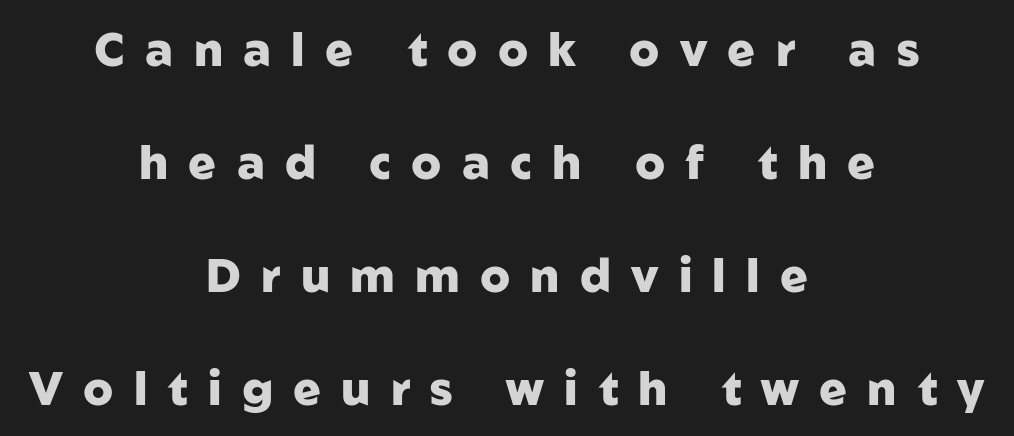
The image shows 46 px heavy sans-serif type, upright; set centered, loose line spacing (2.46x), unusually wide letter spacing (+0.44 em), not underlined; low stroke contrast and a medium x-height.
